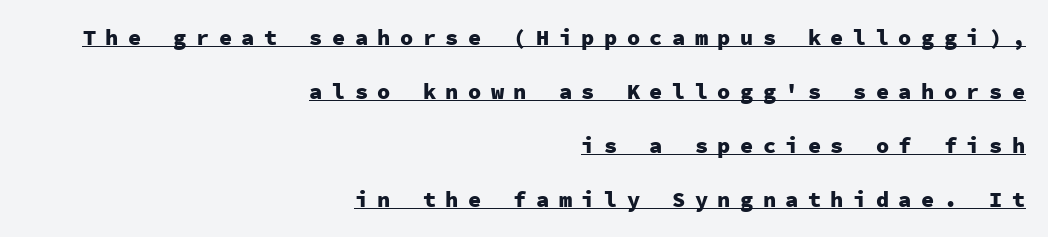
Q: Is the text bold? A: Yes.
Q: Is the text italic (slanted)? A: No, it is upright.
Q: Is the text underlined? A: Yes.
Q: How is the paragraph aligned? A: Right-aligned.
Q: Is the spacing between letters normal or unusually wide? A: Unusually wide.
Q: Is the spacing between lines tight, normal or loose? A: Loose.
